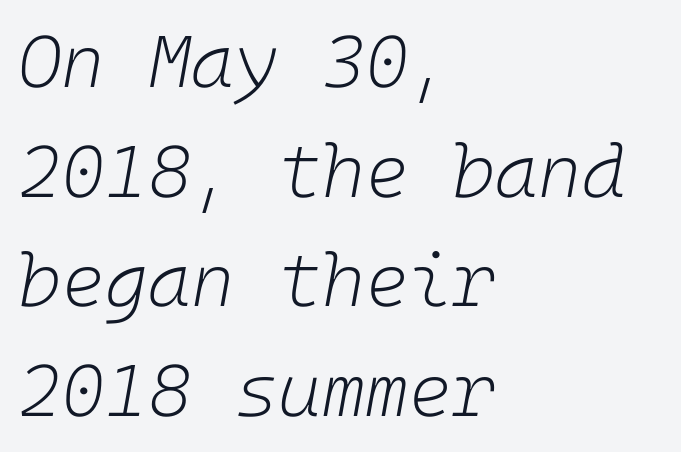
The words here are not underlined. This sample uses plain, unmodified letter spacing. Designer's note — italics engaged. No chunkiness to these letters — they're not bold.
